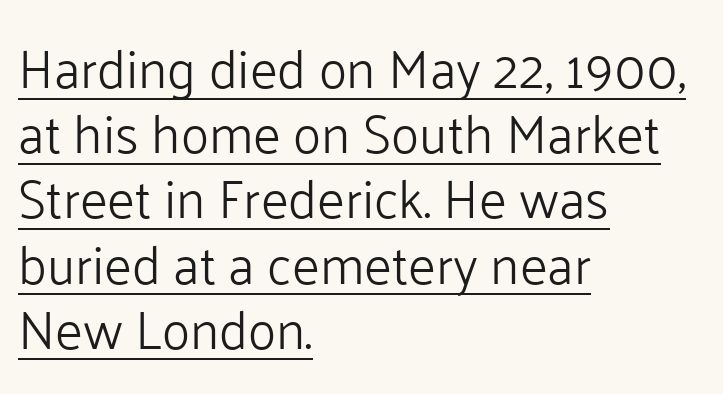
Tall strokes in this sample are plumb rather than angled. Standard letterfit; no display-style spreading of the glyphs. Is this a fixed-width face? No — the glyphs have proportional, varying widths. Each line starts at the same left margin while the right side varies. Serifs: no, the terminals of the letterforms are clean.
